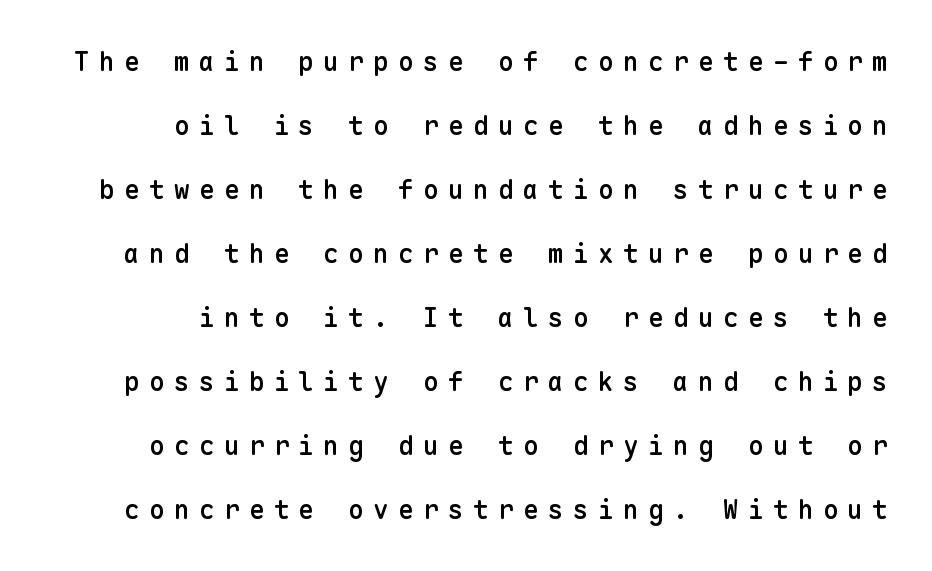
Q: Is the text bold? A: Semi-bold.
Q: Is the text italic (slanted)? A: No, it is upright.
Q: Is the text underlined? A: No.
Q: How is the paragraph aligned? A: Right-aligned.
Q: Is the spacing between letters normal or unusually wide? A: Unusually wide.
Q: Is the spacing between lines tight, normal or loose? A: Loose.
